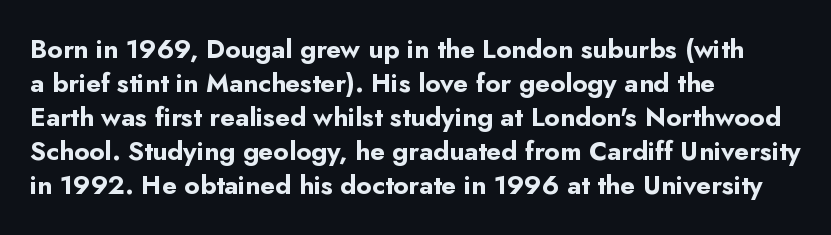
Typeset ragged right — the left edge is the straight one. Words float on clear page, feet unadorned. Vertically, the passage feels balanced, rows spaced as you'd expect. This sample uses plain, unmodified letter spacing. Summary of weight: heavy, a full bold. Characters remain perfectly vertical along every line.
